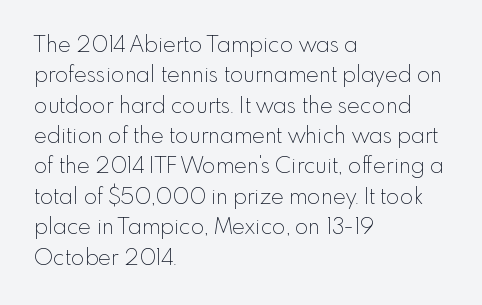
The image shows 22 px text type, upright; set left-aligned, normal line spacing (1.38x), normal letter spacing, not underlined.
